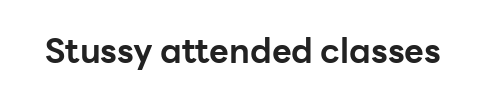
Q: Is the text bold? A: Yes.
Q: Is the text italic (slanted)? A: No, it is upright.
Q: Is the typeface a serif or a sans-serif typeface? A: Sans-serif.
Q: Is the text underlined? A: No.
Q: Is the spacing between letters normal or unusually wide? A: Normal.
Q: Width (condensed, normal, or wide)? A: Normal.
Q: Stroke contrast? A: Low.
Q: x-height? A: Medium.
Q: Monospaced? A: No.
